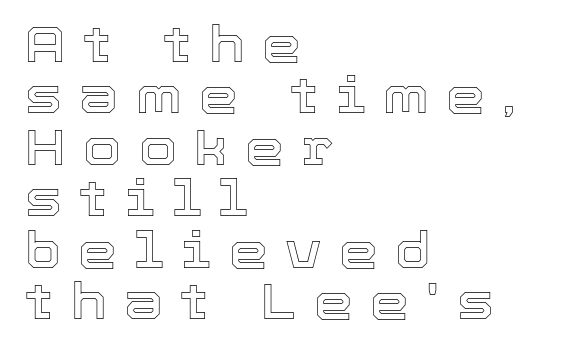
{"italic": "no", "width": "normal", "x_height": "medium", "monospaced": "no", "underline": "no", "align": "left", "line_spacing": "tight", "line_spacing_ratio": 1.05, "letter_spacing": "wide", "letter_spacing_em": 0.36, "glyph_px": 49}
